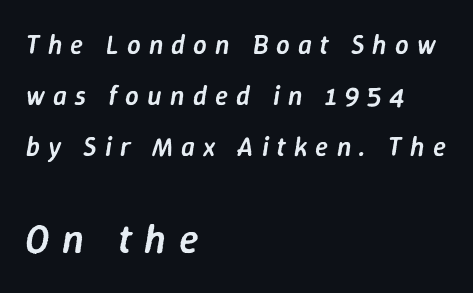
Q: Is the text bold? A: Semi-bold.
Q: Is the text italic (slanted)? A: Yes, it leans right by about 9 degrees.
Q: Is the text underlined? A: No.
Q: How is the paragraph aligned? A: Left-aligned.
Q: Is the spacing between letters normal or unusually wide? A: Unusually wide.
Q: Which block of text is set in a larger size, the first (top) or the second (bottom)? A: The second (bottom) one.
Q: Width (condensed, normal, or wide)? A: Normal.
Q: Stroke contrast? A: Low.
Q: x-height? A: Medium.
Q: Monospaced? A: No.
